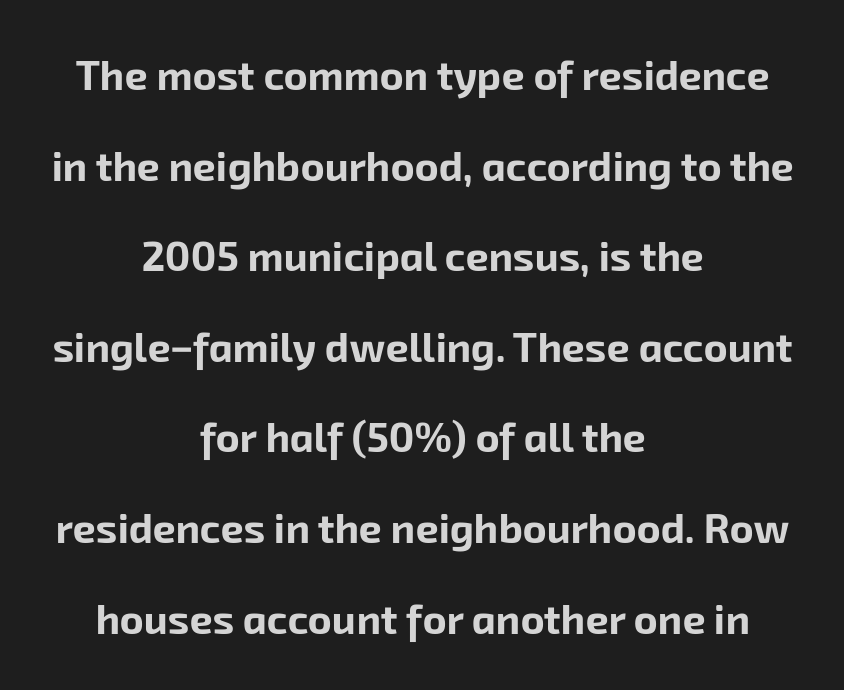
{"serif": "no", "bold": "yes", "weight": "bold", "width": "normal", "stroke_contrast": "low", "x_height": "medium", "monospaced": "no", "underline": "no", "align": "center", "line_spacing": "loose", "line_spacing_ratio": 2.21, "letter_spacing": "normal", "letter_spacing_em": 0.0, "glyph_px": 41}
